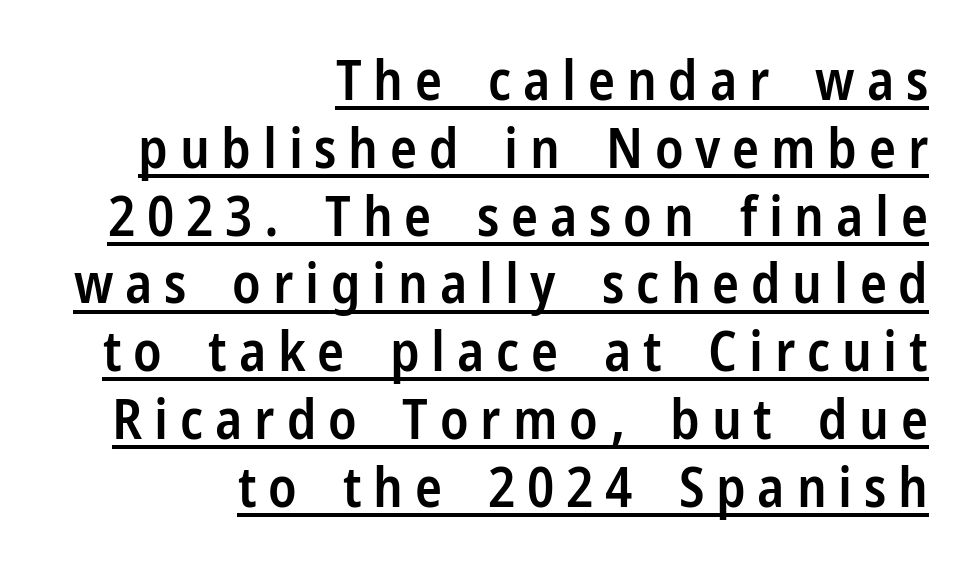
The passage shown is semibold, sitting just below true bold. Note the varied advance widths — an 'i' is clearly narrower than an 'm'. These characters rest on top of a visible drawn line. Designer's note — italics off, roman on.
